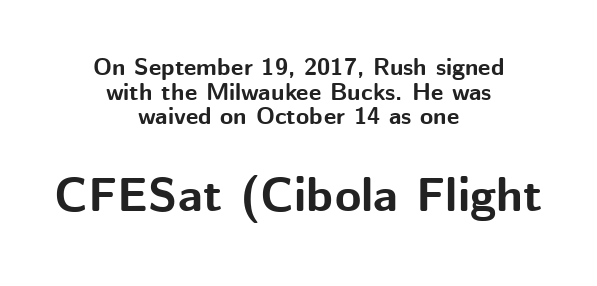
{"serif": "no", "italic": "no", "bold": "yes", "weight": "bold", "width": "normal", "stroke_contrast": "medium", "x_height": "medium", "monospaced": "no", "underline": "no", "align": "center", "line_spacing": "tight", "line_spacing_ratio": 1.03, "letter_spacing": "normal", "letter_spacing_em": 0.0, "larger_block": "second", "size_ratio": 2.0, "glyph_px": 48}
